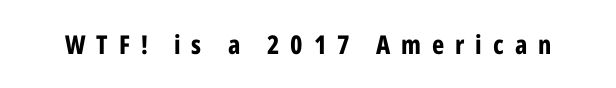
{"italic": "no", "bold": "yes", "underline": "no", "letter_spacing": "wide", "letter_spacing_em": 0.42, "glyph_px": 26}
